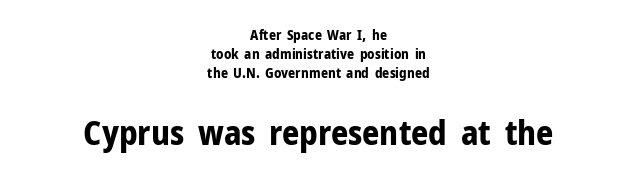
The image shows 34 px bold sans-serif type, upright; set centered, normal line spacing (1.37x), normal letter spacing, not underlined; the second (bottom) block is 2.43x larger; low stroke contrast and a medium x-height.
